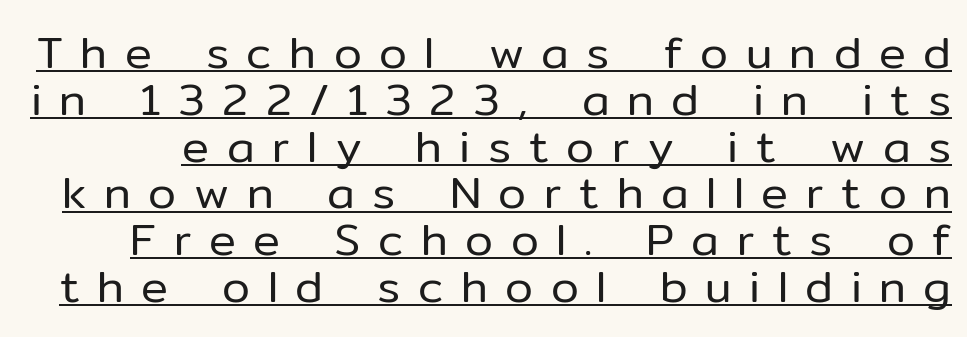
{"serif": "no", "italic": "no", "bold": "no", "weight": "regular", "width": "normal", "stroke_contrast": "low", "x_height": "medium", "monospaced": "no", "underline": "yes", "line_spacing": "tight", "line_spacing_ratio": 1.04, "letter_spacing": "wide", "letter_spacing_em": 0.39, "glyph_px": 45}
